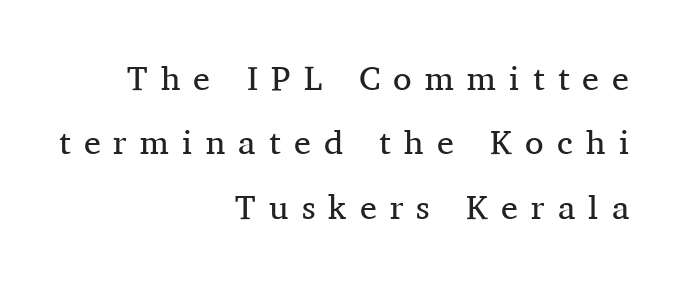
This reads as an unemphasized weight, regular at the heaviest. You could only call the tracking loose — the letters float apart. Any mark beneath the type? The region is blank. The passage shown is typed in a proportional face where columns would drift. One-word summary of the alignment: right. The letters stand upright; this is a roman face.
